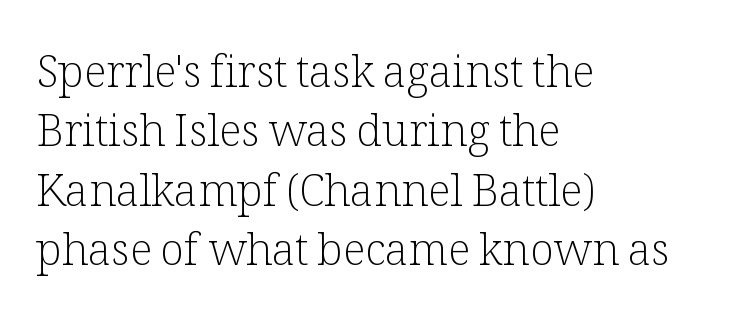
{"serif": "yes", "italic": "no", "bold": "no", "weight": "light", "width": "normal", "stroke_contrast": "low", "x_height": "medium", "monospaced": "no", "underline": "no", "align": "left", "line_spacing": "normal", "line_spacing_ratio": 1.35, "letter_spacing": "normal", "letter_spacing_em": 0.0, "glyph_px": 44}
